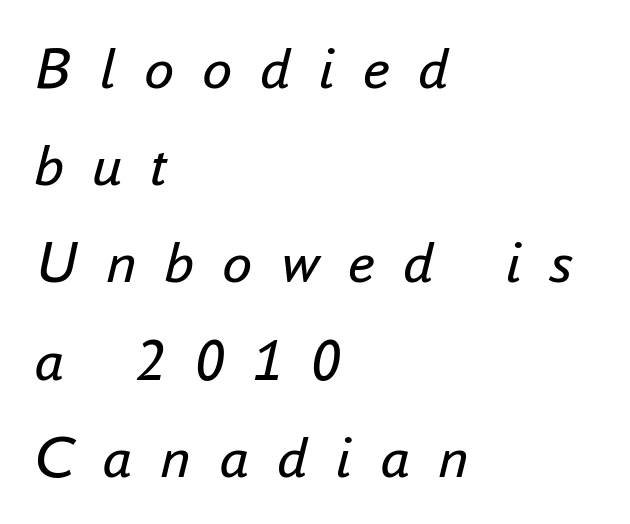
The image shows 60 px regular-weight type, italic (leaning right); set left-aligned, normal line spacing (1.62x), unusually wide letter spacing (+0.47 em), not underlined; low stroke contrast and a small x-height.
